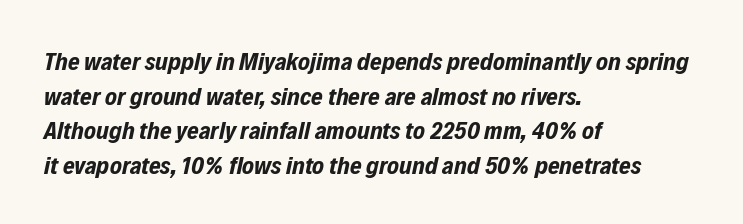
Q: Is the text bold? A: Yes.
Q: Is the text italic (slanted)? A: Yes, it leans right by about 12 degrees.
Q: Is the text underlined? A: No.
Q: How is the paragraph aligned? A: Left-aligned.
Q: Is the spacing between letters normal or unusually wide? A: Normal.
Q: Is the spacing between lines tight, normal or loose? A: Normal.
